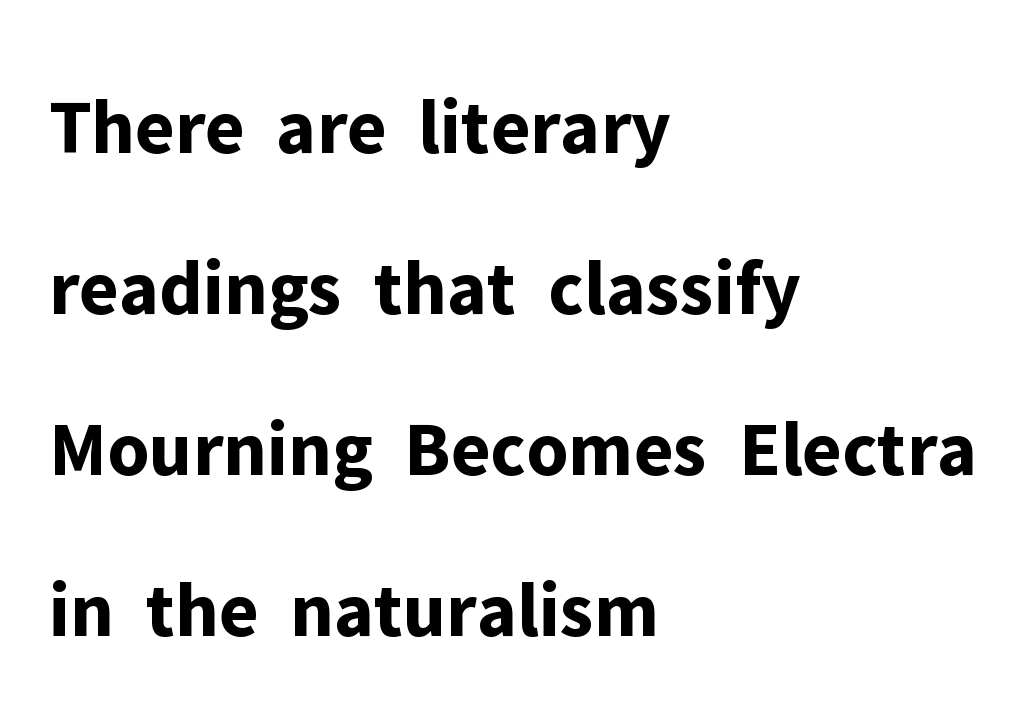
{"serif": "no", "italic": "no", "bold": "yes", "weight": "bold", "width": "normal", "stroke_contrast": "low", "x_height": "medium", "monospaced": "no", "underline": "no", "align": "left", "line_spacing": "loose", "line_spacing_ratio": 2.04, "letter_spacing": "normal", "letter_spacing_em": 0.0, "glyph_px": 79}
